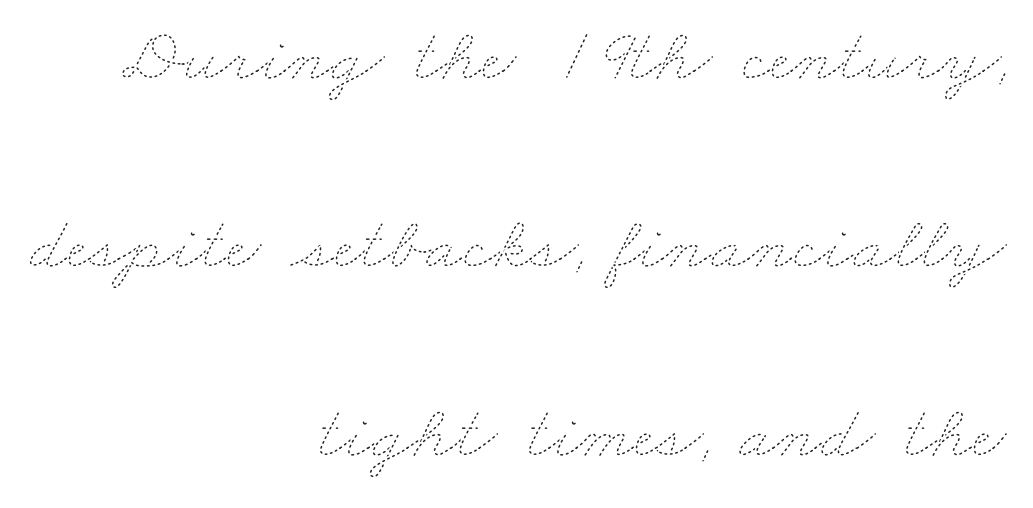
The image shows 76 px thin, wide type; set right-aligned, loose line spacing (2.48x), normal letter spacing, not underlined; low stroke contrast and a small x-height.
